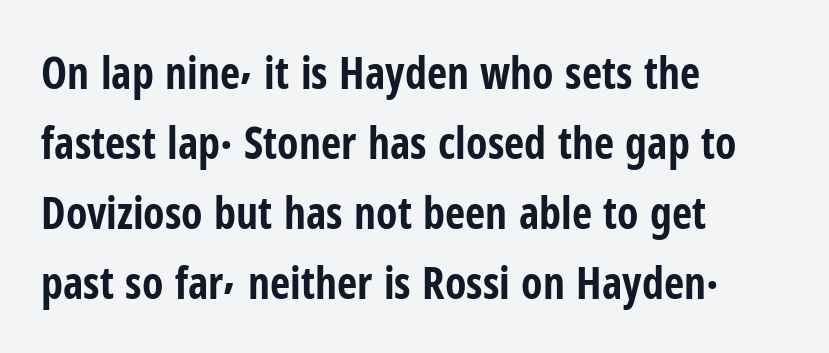
Decoration check: the copy has no underline. Baseline-to-baseline distance is the conventional proportion of letter height. You'd pick this weight for a headline — it's a proper bold. This rendering leaves character spacing at its baseline value.
